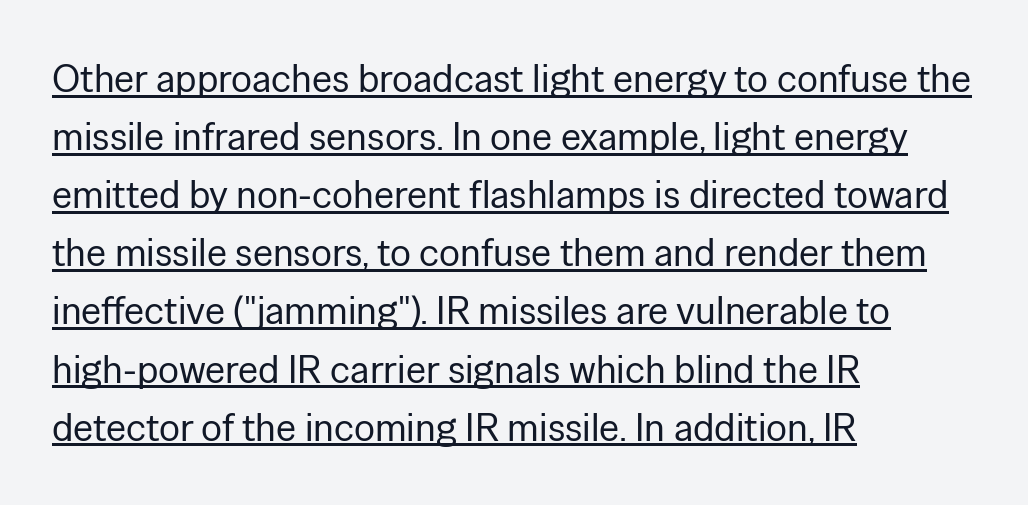
{"serif": "no", "italic": "no", "bold": "no", "weight": "regular", "width": "normal", "stroke_contrast": "low", "x_height": "medium", "monospaced": "no", "underline": "yes", "align": "left", "line_spacing": "normal", "line_spacing_ratio": 1.49, "letter_spacing": "normal", "letter_spacing_em": 0.0, "glyph_px": 39}
